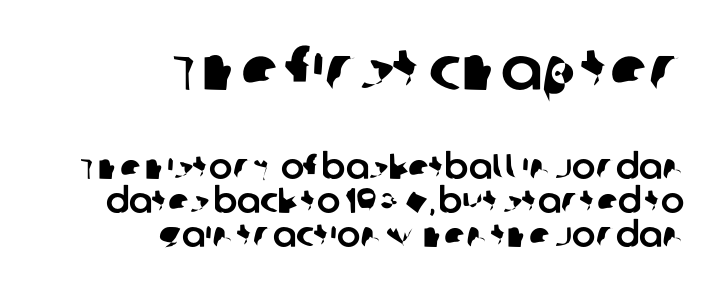
The image shows 62 px sans-serif type; set right-aligned, tight line spacing (0.97x), normal letter spacing, not underlined; the first (top) block is 1.77x larger; low stroke contrast and a large x-height.
